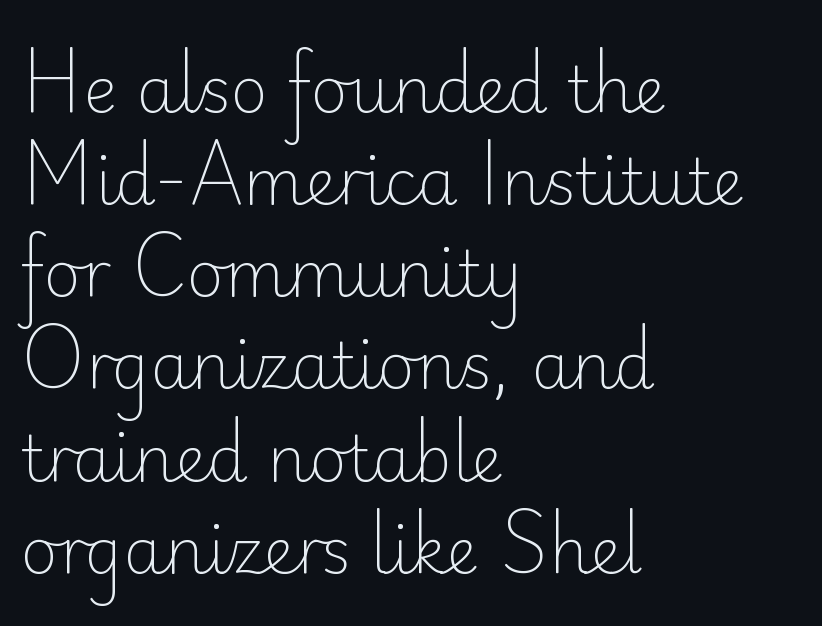
Nothing heavy about these letters — not bold at all. The lines sit at an ordinary, default distance from one another. The typesetter chose a ragged-right arrangement here. The area under the type is left untouched. To sum up the face: it is a sans, with no serifs.
